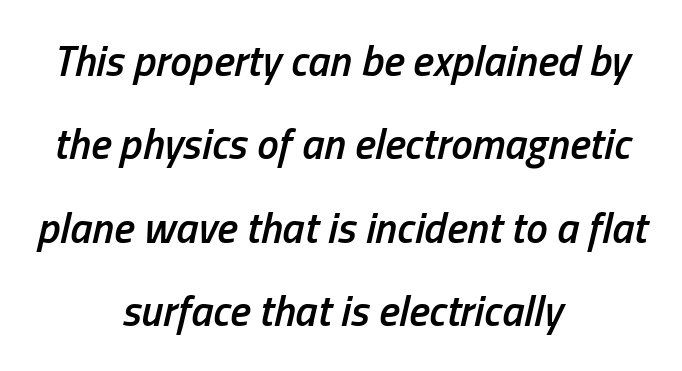
Decoration check: the copy has no underline. The vertical gap from one line to the next is large. A typesetter would call this proportional, since set widths differ per character. The passage is arranged like a title page — every line centered. Students, note that the glyphs here touch the page at normal intervals. Set as a demibold, roughly 600 on the weight scale.
